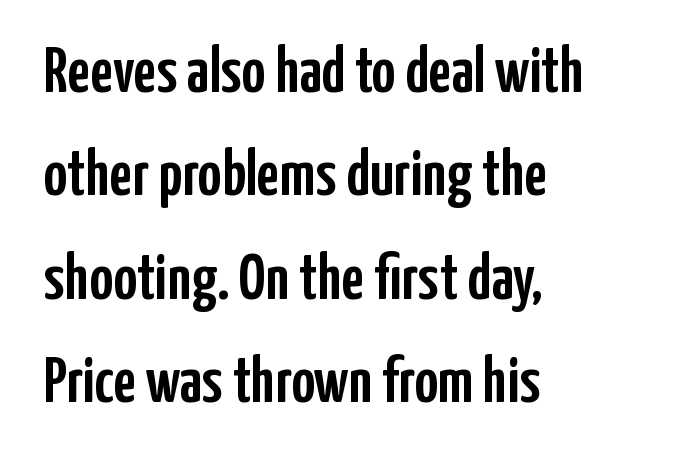
The image shows 65 px condensed sans-serif type, upright; set left-aligned, normal line spacing (1.59x), normal letter spacing, not underlined; low stroke contrast and a medium x-height.
